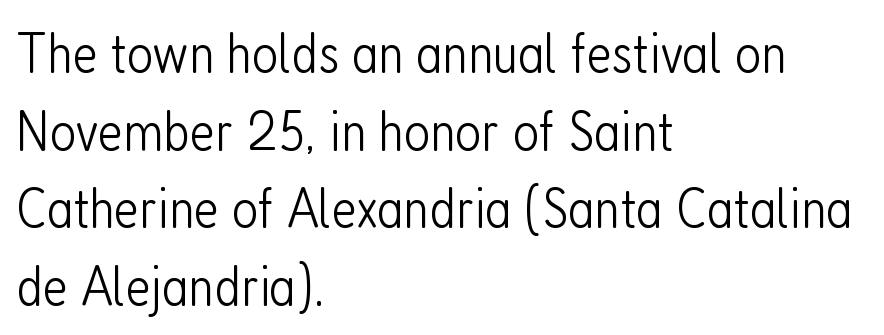
{"serif": "no", "italic": "no", "bold": "no", "weight": "light", "width": "condensed", "stroke_contrast": "low", "x_height": "medium", "monospaced": "no", "underline": "no", "align": "left", "line_spacing": "normal", "line_spacing_ratio": 1.36, "letter_spacing": "normal", "letter_spacing_em": 0.0, "glyph_px": 57}
